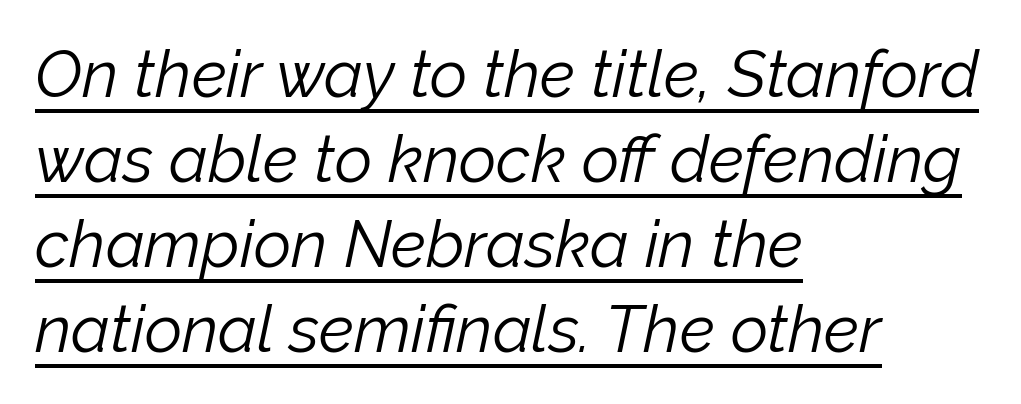
The image shows 65 px light type, italic (leaning right); set left-aligned, normal line spacing (1.31x), normal letter spacing, underlined; low stroke contrast and a medium x-height.
